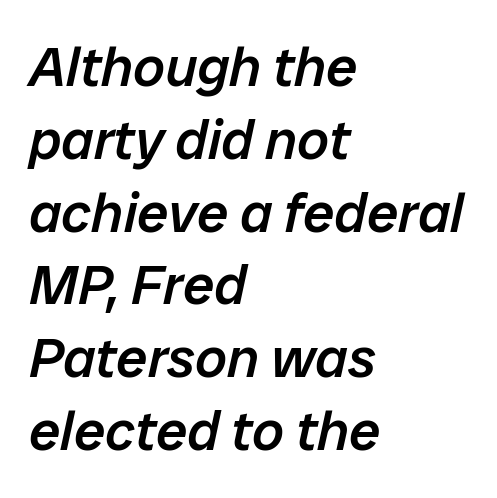
Q: Is the text bold? A: Semi-bold.
Q: Is the text italic (slanted)? A: Yes, it leans right by about 12 degrees.
Q: Is the text underlined? A: No.
Q: How is the paragraph aligned? A: Left-aligned.
Q: Is the spacing between letters normal or unusually wide? A: Normal.
Q: Is the spacing between lines tight, normal or loose? A: Normal.
Q: Width (condensed, normal, or wide)? A: Normal.
Q: Stroke contrast? A: Low.
Q: x-height? A: Medium.
Q: Monospaced? A: No.
